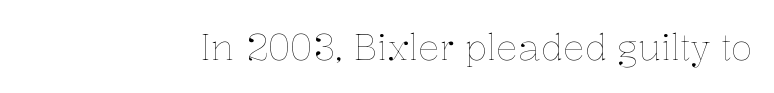
{"italic": "no", "bold": "no", "weight": "thin", "width": "normal", "stroke_contrast": "low", "x_height": "medium", "monospaced": "no", "underline": "no", "letter_spacing": "normal", "letter_spacing_em": 0.0, "glyph_px": 36}
